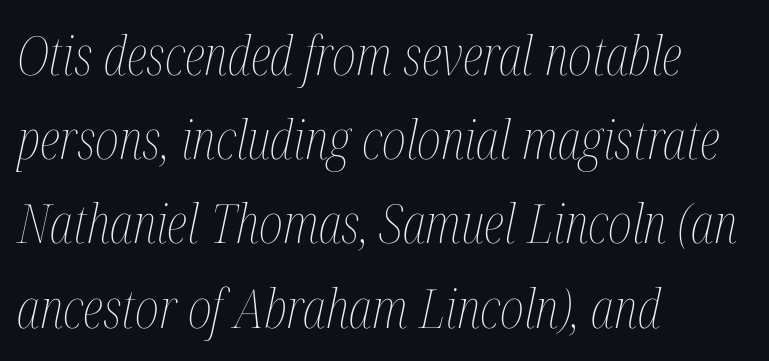
The image shows 54 px thin, condensed type, italic (leaning right); set left-aligned, normal line spacing (1.56x), normal letter spacing, not underlined; medium stroke contrast and a medium x-height.
